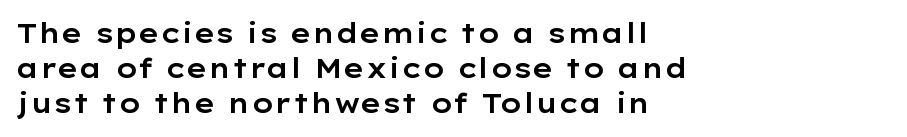
In CSS terms this would be text-align: left. Does the lettering tilt? It doesn't — this is upright. The strip under each line holds only bare page. Each word holds together tightly as a unit, with standard inter-letter gaps. These lines sit exactly where default settings would place them.
